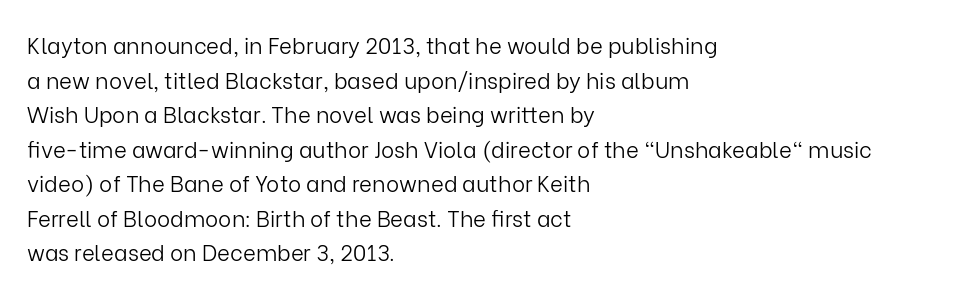
The image shows 22 px text type, upright; set left-aligned, normal line spacing (1.57x), normal letter spacing, not underlined.
